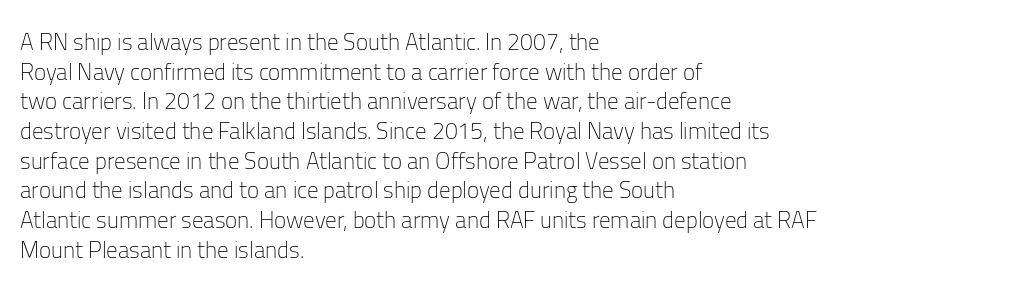
The lines sit at an ordinary, default distance from one another. The rag falls on the right side of this text block. The characters are drawn with everyday or finer stroke widths. Descender tails drop into unmarked territory.
